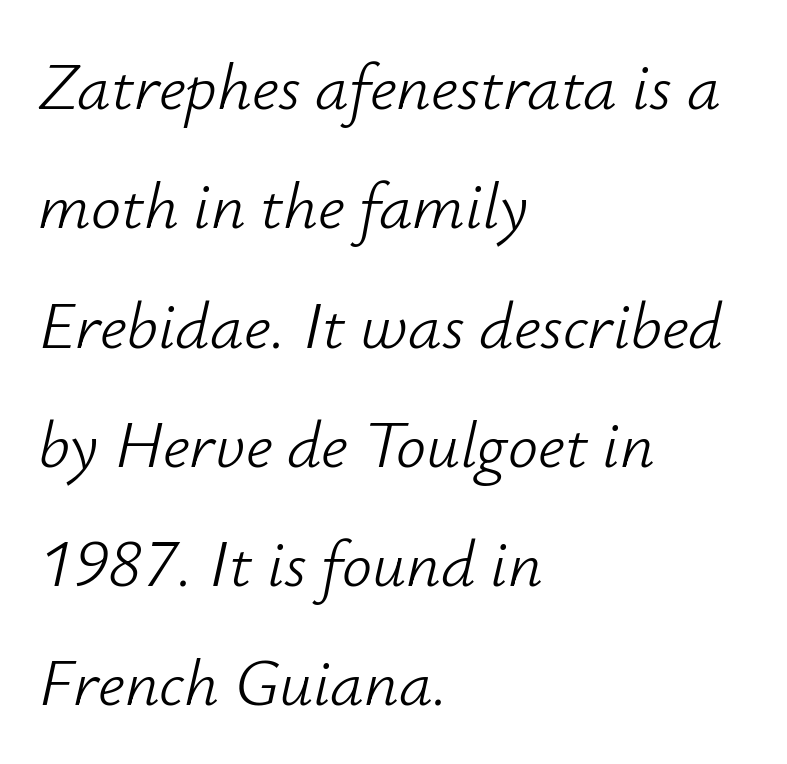
{"italic": "yes", "lean": "right", "slant_degrees": 12, "bold": "no", "weight": "light", "width": "normal", "stroke_contrast": "low", "x_height": "small", "monospaced": "no", "underline": "no", "align": "left", "line_spacing_ratio": 1.78, "letter_spacing": "normal", "letter_spacing_em": 0.0, "glyph_px": 67}
